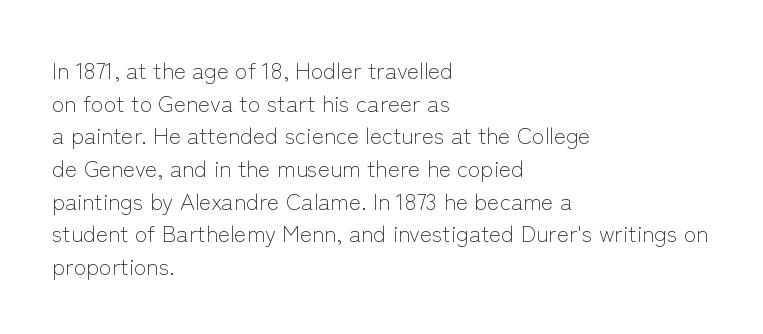
Q: Is the text bold? A: No.
Q: Is the text italic (slanted)? A: No, it is upright.
Q: Is the text underlined? A: No.
Q: How is the paragraph aligned? A: Left-aligned.
Q: Is the spacing between letters normal or unusually wide? A: Normal.
Q: Is the spacing between lines tight, normal or loose? A: Normal.
